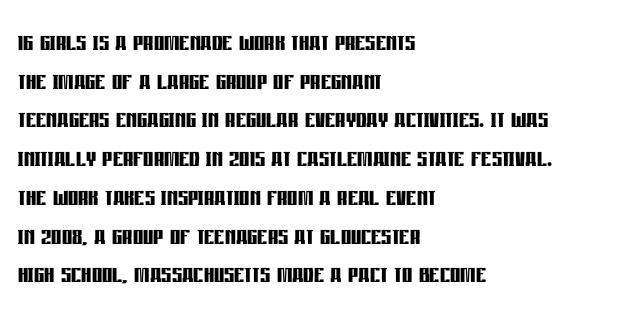
{"serif": "no", "italic": "no", "bold": "yes", "weight": "semibold", "width": "condensed", "stroke_contrast": "low", "x_height": "large", "monospaced": "no", "underline": "no", "align": "left", "line_spacing_ratio": 1.21, "letter_spacing": "normal", "letter_spacing_em": 0.0, "glyph_px": 32}
